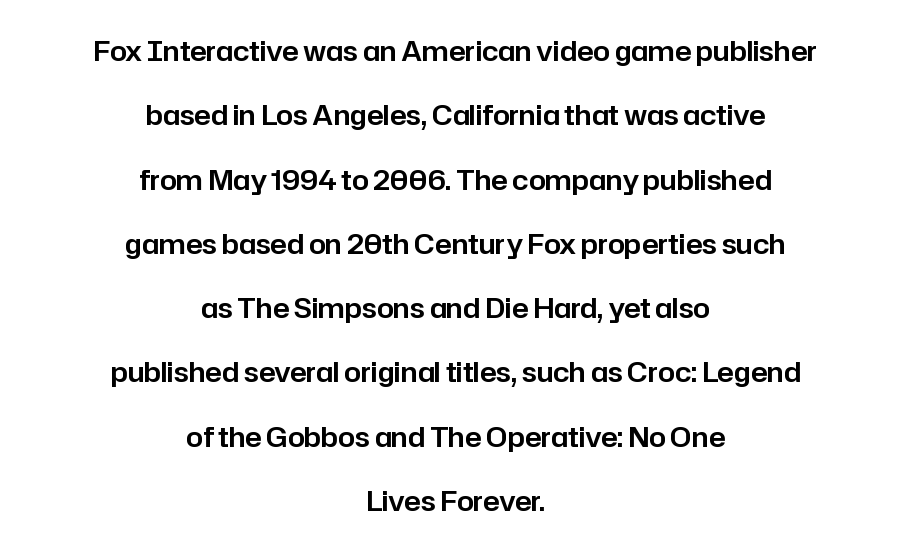
You could fit nearly another row in the gap between these rows. Descenders are the only things crossing below the line. Notice how the stems are strictly vertical — no italics here. The horizontal fit of the characters is conventional and even. The lines are quadded center.
